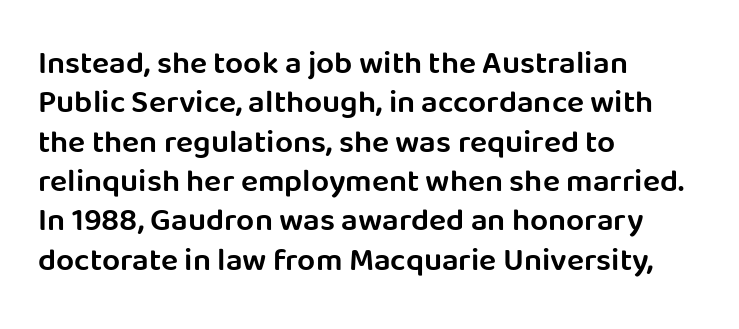
The image shows 32 px semibold sans-serif type, upright; set left-aligned, line spacing 1.23x, normal letter spacing, not underlined; low stroke contrast and a large x-height.
